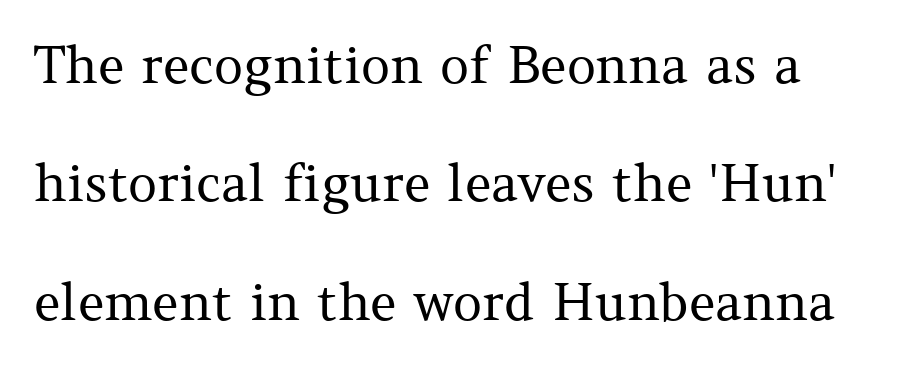
The designer dialed line spacing up above the default. Beneath every word, the page is bare. Small tapered or slab feet sit at the stroke ends, so this counts as serif. The face looks like a standard text weight, possibly lighter.
